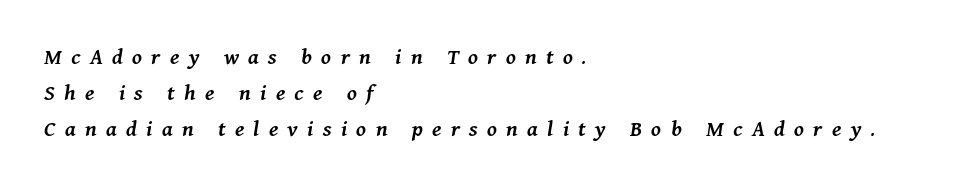
A typesetter would call this heavily tracked-out type. Characters are canted at an angle relative to the baseline's perpendicular. Stroke thickness is moderately raised; the sample reads as semibold. The designer left line spacing at the default.
